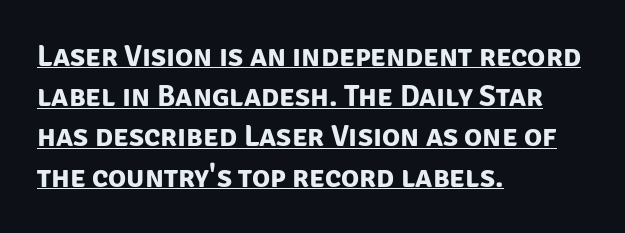
{"serif": "no", "bold": "yes", "weight": "bold", "width": "normal", "stroke_contrast": "low", "x_height": "large", "monospaced": "no", "underline": "yes", "align": "left", "line_spacing": "normal", "line_spacing_ratio": 1.34, "letter_spacing": "normal", "letter_spacing_em": 0.0, "glyph_px": 30}
